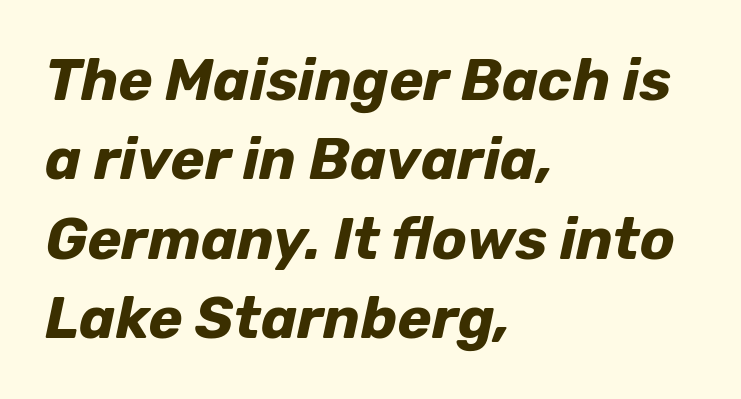
The image shows 58 px bold type, italic (leaning right); set left-aligned, normal line spacing (1.37x), normal letter spacing, not underlined; low stroke contrast and a medium x-height.
